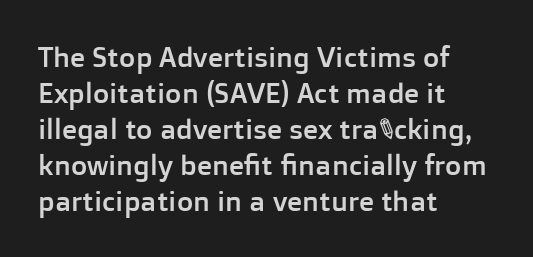
The image shows 28 px sans-serif type, upright; set left-aligned, normal line spacing (1.29x), normal letter spacing, not underlined; low stroke contrast and a medium x-height.
